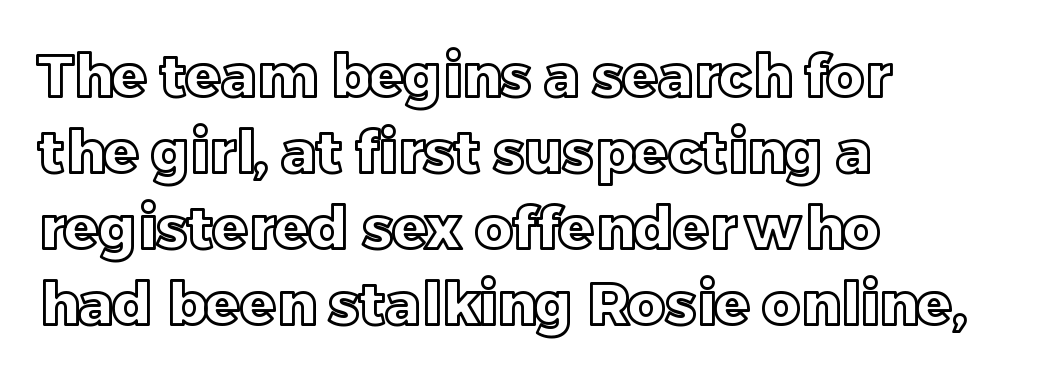
{"italic": "no", "width": "normal", "x_height": "large", "monospaced": "no", "underline": "no", "align": "left", "line_spacing": "normal", "line_spacing_ratio": 1.31, "letter_spacing": "normal", "letter_spacing_em": 0.0, "glyph_px": 58}
